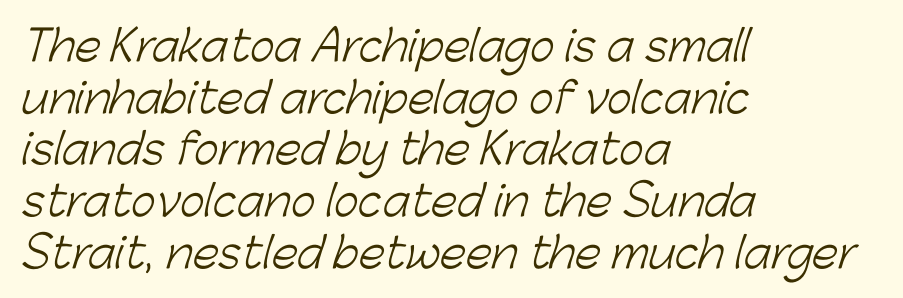
{"serif": "no", "bold": "no", "weight": "light", "width": "normal", "stroke_contrast": "low", "x_height": "medium", "monospaced": "no", "underline": "no", "align": "left", "line_spacing_ratio": 1.23, "letter_spacing": "normal", "letter_spacing_em": 0.0, "glyph_px": 42}
